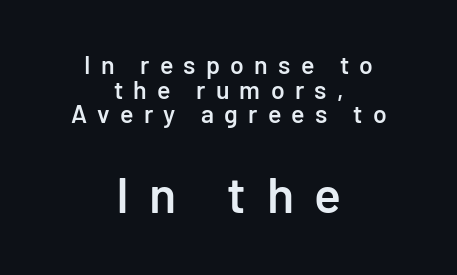
{"serif": "no", "italic": "no", "bold": "semi", "weight": "semibold", "width": "normal", "stroke_contrast": "low", "x_height": "medium", "monospaced": "no", "underline": "no", "align": "center", "line_spacing": "tight", "line_spacing_ratio": 0.99, "letter_spacing": "wide", "letter_spacing_em": 0.41, "larger_block": "second", "size_ratio": 2.0, "glyph_px": 50}
